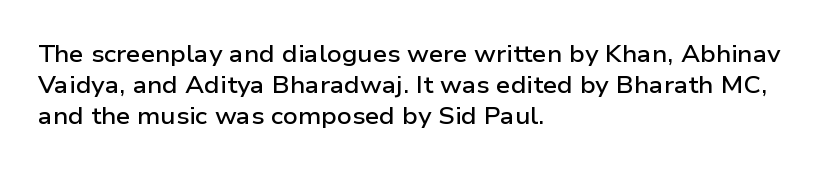
A bare baseline throughout the passage. The gaps between neighbouring characters are ordinary and unremarkable. These lines were composed using upright roman letters. Honestly, the row spacing looks completely unremarkable. In terms of weight, the rendering is demibold, just under bold. The typesetter chose a ragged-right arrangement here.
